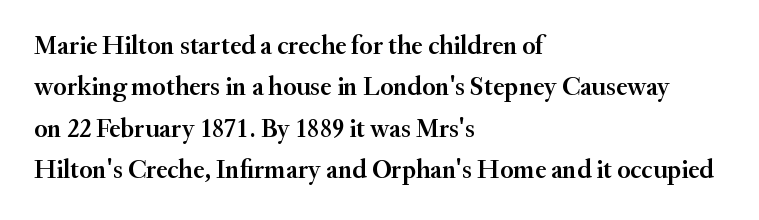
Q: Is the text bold? A: Semi-bold.
Q: Is the text italic (slanted)? A: No, it is upright.
Q: Is the text underlined? A: No.
Q: How is the paragraph aligned? A: Left-aligned.
Q: Is the spacing between letters normal or unusually wide? A: Normal.
Q: Is the spacing between lines tight, normal or loose? A: Normal.
